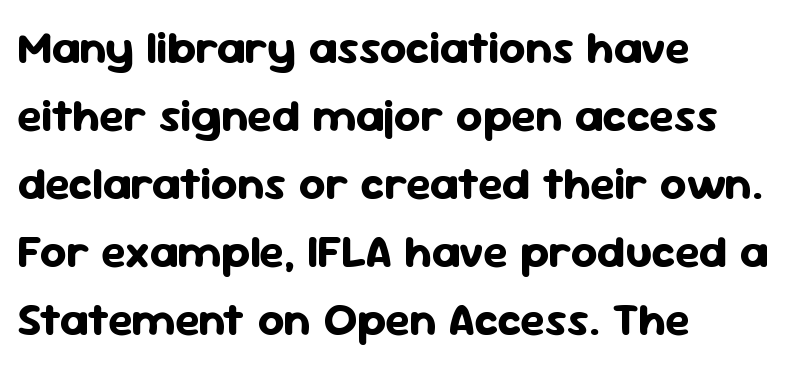
Q: Is the text bold? A: Yes.
Q: Is the text italic (slanted)? A: No, it is upright.
Q: Is the typeface a serif or a sans-serif typeface? A: Sans-serif.
Q: Is the text underlined? A: No.
Q: How is the paragraph aligned? A: Left-aligned.
Q: Is the spacing between letters normal or unusually wide? A: Normal.
Q: Is the spacing between lines tight, normal or loose? A: Normal.
Q: Width (condensed, normal, or wide)? A: Normal.
Q: Stroke contrast? A: Low.
Q: x-height? A: Medium.
Q: Monospaced? A: No.
